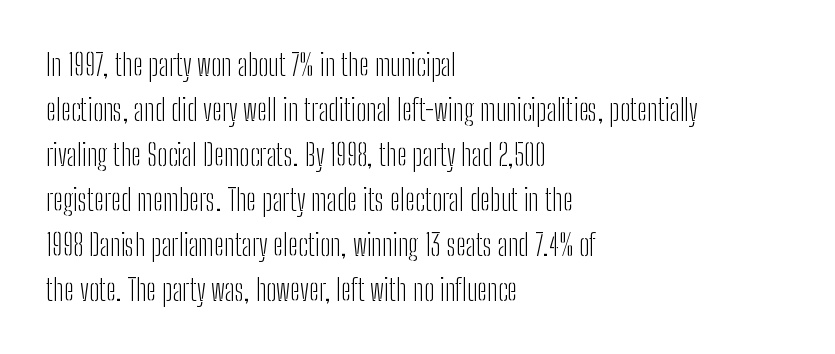
Q: Is the text bold? A: No.
Q: Is the text italic (slanted)? A: No, it is upright.
Q: Is the typeface a serif or a sans-serif typeface? A: Sans-serif.
Q: Is the text underlined? A: No.
Q: How is the paragraph aligned? A: Left-aligned.
Q: Is the spacing between letters normal or unusually wide? A: Normal.
Q: Is the spacing between lines tight, normal or loose? A: Normal.
Q: Width (condensed, normal, or wide)? A: Condensed.
Q: Stroke contrast? A: Low.
Q: x-height? A: Medium.
Q: Monospaced? A: No.
